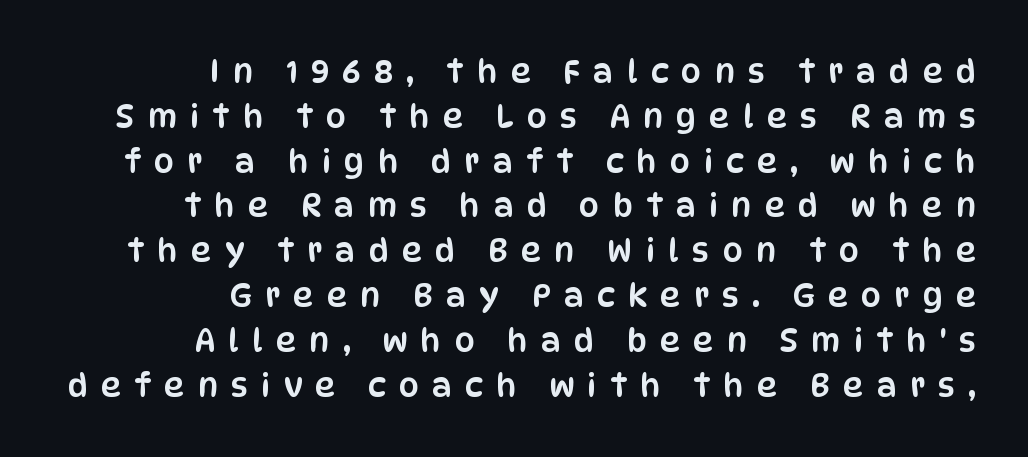
Q: Is the text italic (slanted)? A: No, it is upright.
Q: Is the typeface a serif or a sans-serif typeface? A: Sans-serif.
Q: Is the text underlined? A: No.
Q: How is the paragraph aligned? A: Right-aligned.
Q: Is the spacing between letters normal or unusually wide? A: Unusually wide.
Q: Is the spacing between lines tight, normal or loose? A: Normal.
Q: Width (condensed, normal, or wide)? A: Condensed.
Q: Stroke contrast? A: Low.
Q: x-height? A: Large.
Q: Monospaced? A: No.
